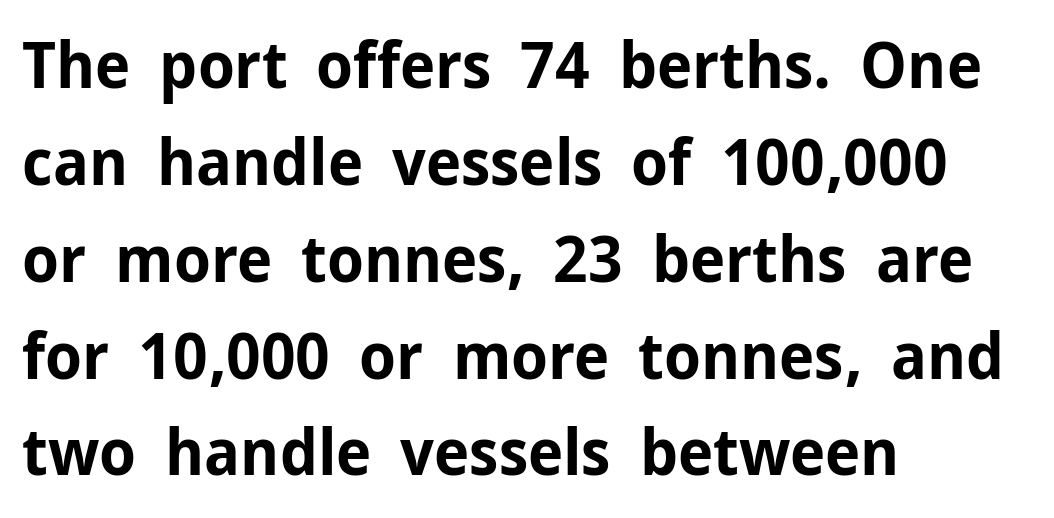
{"serif": "no", "italic": "no", "bold": "yes", "weight": "bold", "width": "normal", "stroke_contrast": "low", "x_height": "medium", "monospaced": "no", "underline": "no", "align": "left", "line_spacing": "normal", "line_spacing_ratio": 1.49, "letter_spacing": "normal", "letter_spacing_em": 0.0, "glyph_px": 65}
